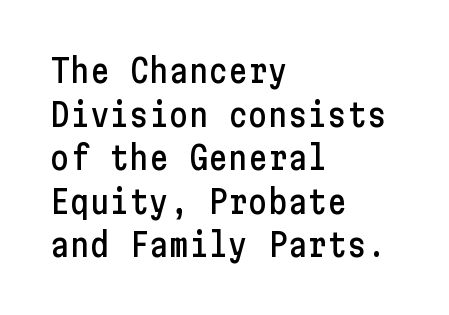
Q: Is the text italic (slanted)? A: No, it is upright.
Q: Is the typeface a serif or a sans-serif typeface? A: Sans-serif.
Q: Is the text underlined? A: No.
Q: How is the paragraph aligned? A: Left-aligned.
Q: Is the spacing between letters normal or unusually wide? A: Normal.
Q: Is the spacing between lines tight, normal or loose? A: Normal.
Q: Width (condensed, normal, or wide)? A: Condensed.
Q: Stroke contrast? A: Low.
Q: x-height? A: Medium.
